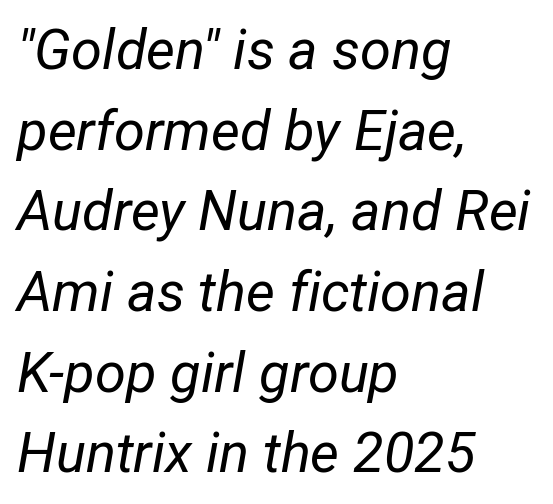
The passage shown stacks its lines at a standard gap. Unmarked baselines from the first word to the last. Spacing verdict: proportional, widths tailored to each character. These lines stack with their left ends in a neat column. In terms of letterspacing, this is plain default setting. When letters slant like this, we call the style italic.
